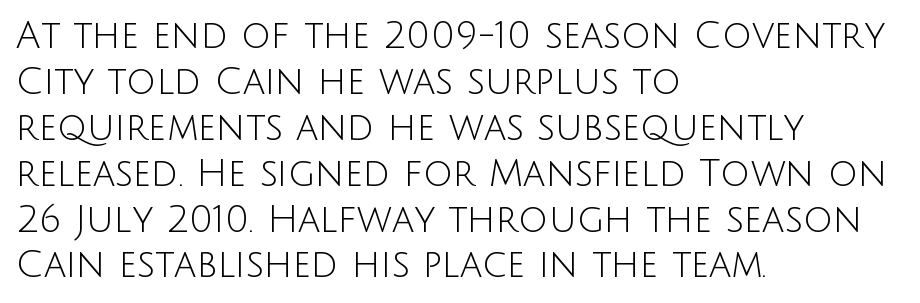
Characters follow at the spacing the type designer built in. The characters are drawn with everyday or finer stroke widths. The compositor pushed each line to the left boundary. You could not count columns in this text — the font is proportionally spaced.
